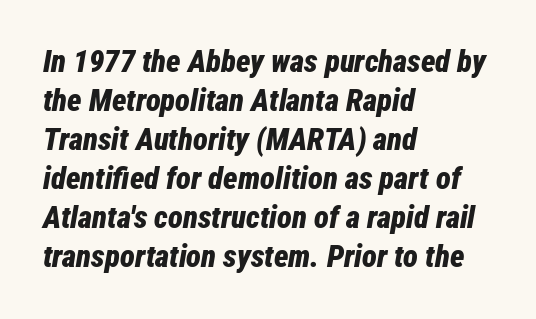
{"italic": "yes", "lean": "right", "slant_degrees": 12, "bold": "yes", "weight": "bold", "width": "condensed", "stroke_contrast": "low", "x_height": "medium", "monospaced": "no", "underline": "no", "align": "left", "line_spacing": "normal", "line_spacing_ratio": 1.26, "letter_spacing": "normal", "letter_spacing_em": 0.0, "glyph_px": 31}
